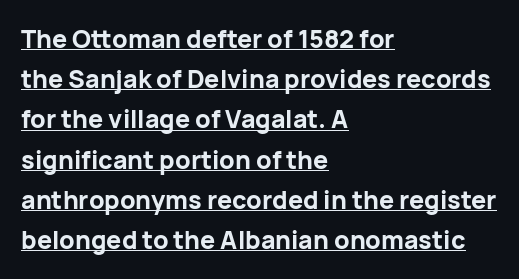
Q: Is the text bold? A: Yes.
Q: Is the text italic (slanted)? A: No, it is upright.
Q: Is the text underlined? A: Yes.
Q: How is the paragraph aligned? A: Left-aligned.
Q: Is the spacing between letters normal or unusually wide? A: Normal.
Q: Is the spacing between lines tight, normal or loose? A: Normal.
